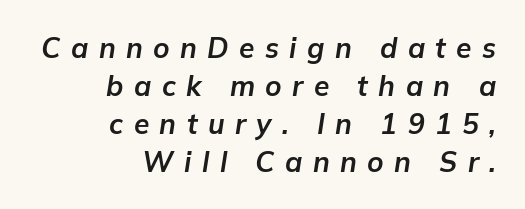
{"italic": "yes", "lean": "right", "slant_degrees": 9, "bold": "yes", "weight": "bold", "width": "normal", "stroke_contrast": "low", "x_height": "medium", "monospaced": "no", "underline": "no", "align": "right", "line_spacing": "normal", "line_spacing_ratio": 1.36, "letter_spacing": "wide", "letter_spacing_em": 0.37, "glyph_px": 28}
